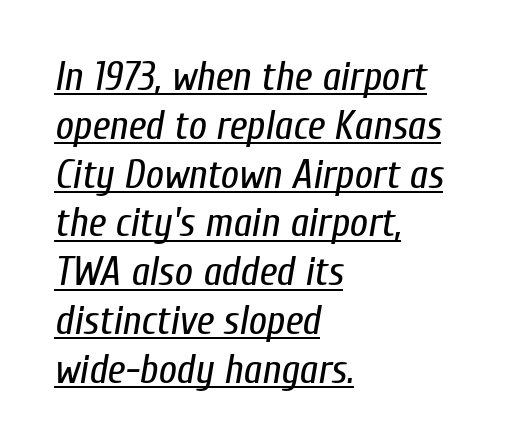
Q: Is the text bold? A: No.
Q: Is the text italic (slanted)? A: Yes, it leans right by about 10 degrees.
Q: Is the text underlined? A: Yes.
Q: How is the paragraph aligned? A: Left-aligned.
Q: Is the spacing between letters normal or unusually wide? A: Normal.
Q: Width (condensed, normal, or wide)? A: Condensed.
Q: Stroke contrast? A: Low.
Q: x-height? A: Medium.
Q: Monospaced? A: No.
